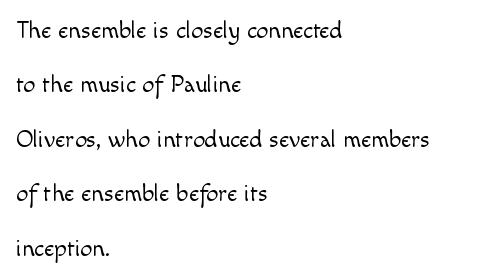
{"italic": "no", "bold": "no", "underline": "no", "align": "left", "line_spacing": "loose", "line_spacing_ratio": 2.27, "letter_spacing": "normal", "letter_spacing_em": 0.0, "glyph_px": 24}
